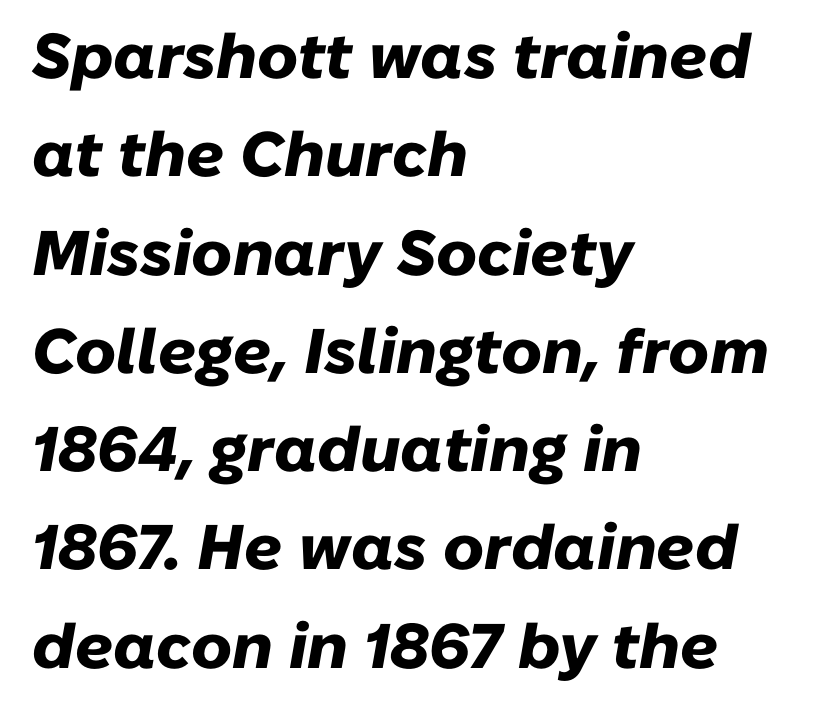
The image shows 63 px heavy type, italic (leaning right); set left-aligned, normal line spacing (1.56x), normal letter spacing, not underlined; low stroke contrast and a medium x-height.
